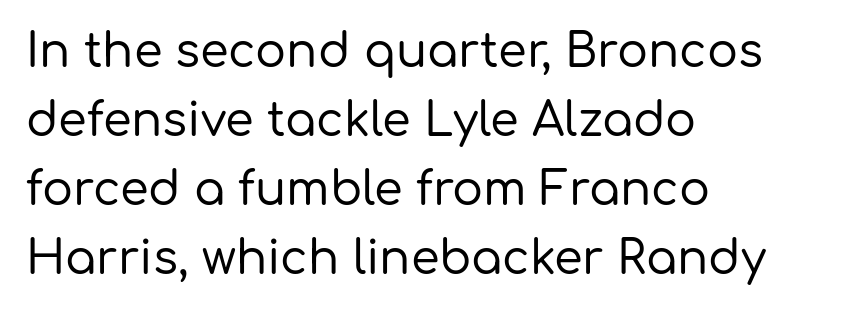
Q: Is the text italic (slanted)? A: No, it is upright.
Q: Is the typeface a serif or a sans-serif typeface? A: Sans-serif.
Q: Is the text underlined? A: No.
Q: How is the paragraph aligned? A: Left-aligned.
Q: Is the spacing between letters normal or unusually wide? A: Normal.
Q: Is the spacing between lines tight, normal or loose? A: Normal.
Q: Width (condensed, normal, or wide)? A: Normal.
Q: Stroke contrast? A: Low.
Q: x-height? A: Medium.
Q: Monospaced? A: No.
